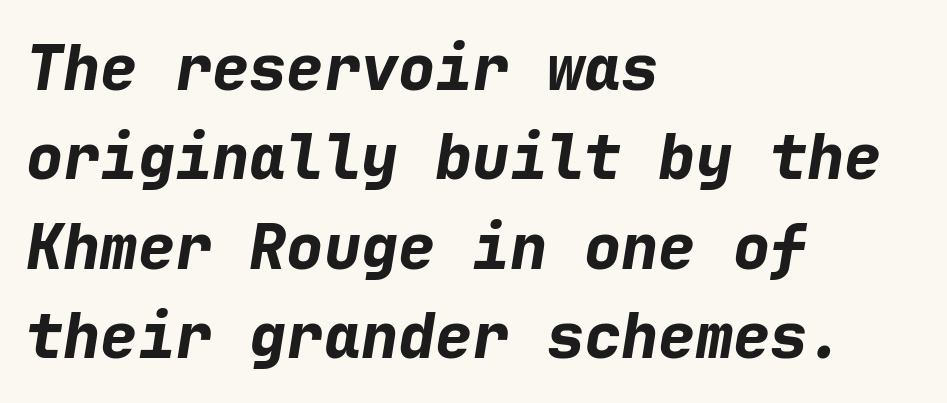
The face used here has a pronounced slope to its letters. Is the block centered? No — it sits flush against the left margin. Check under the words: just untouched page. Does the weight exceed regular? Yes, all the way to bold. This block has exactly the height ordinary leading produces. Think of a typewriter: that constant character pitch is what you see here.
